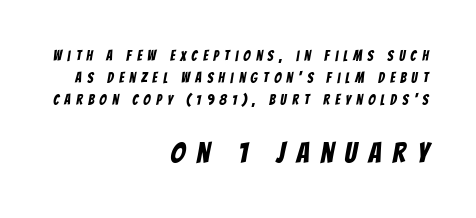
The area under the type is left untouched. The rendering uses a moderate line-height, typical for paragraphs. This rendering widens character spacing well past its baseline value. A sans-serif font was chosen for this passage.
